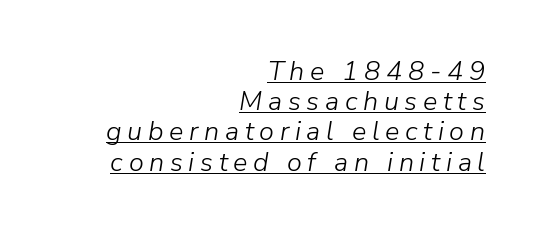
Stems here are at most as thick as an everyday book face. Rows of type sit shoulder to shoulder in the vertical direction. Is there an underline? Yes — a line sits under the letters. Short note: letters widely spaced. Where is the straight margin? On the right.
